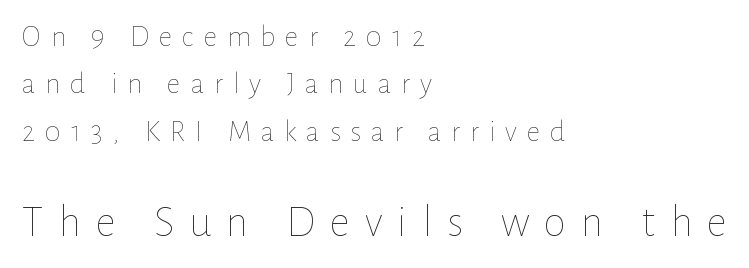
Does the bottom block carry the larger type? Yes, it does. Just letters on the line, the space beneath them empty. The letters look calm and open, with moderate or lighter stems. This sample has the flowing, uneven cadence of proportional lettering. Line starts are locked; line ends wander. Between one letter and the next there's a generous, obvious gap.
